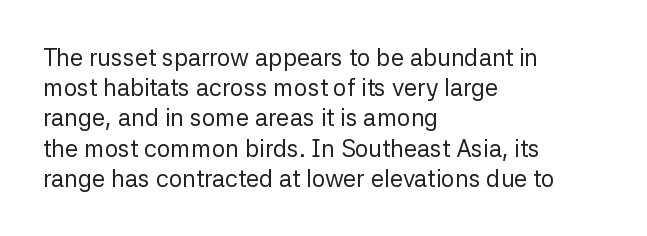
The image shows 24 px text type, upright; set left-aligned, normal line spacing (1.26x), normal letter spacing, not underlined.
